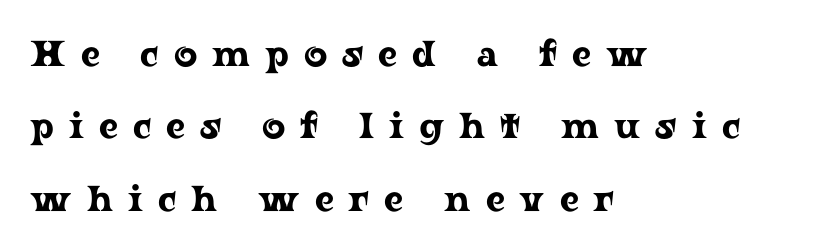
The image shows 36 px wide serif type, upright; set left-aligned, loose line spacing (2.01x), unusually wide letter spacing (+0.42 em), not underlined; low stroke contrast and a medium x-height.
